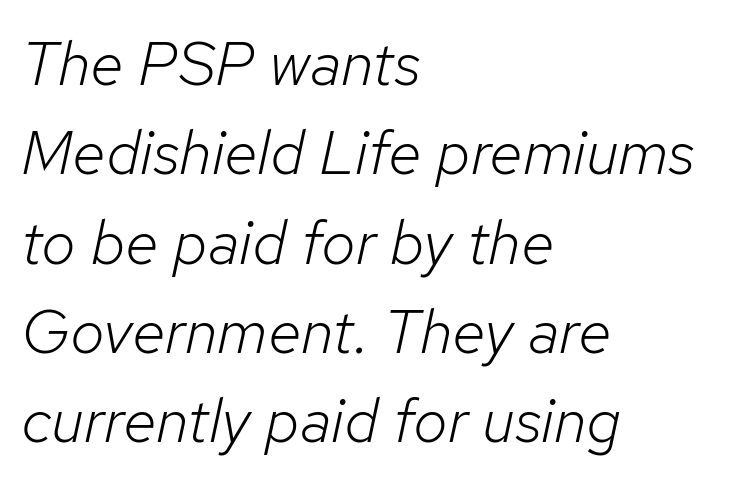
Q: Is the text bold? A: No.
Q: Is the text italic (slanted)? A: Yes, it leans right by about 12 degrees.
Q: Is the text underlined? A: No.
Q: How is the paragraph aligned? A: Left-aligned.
Q: Is the spacing between letters normal or unusually wide? A: Normal.
Q: Is the spacing between lines tight, normal or loose? A: Normal.
Q: Width (condensed, normal, or wide)? A: Normal.
Q: Stroke contrast? A: Low.
Q: x-height? A: Medium.
Q: Monospaced? A: No.
